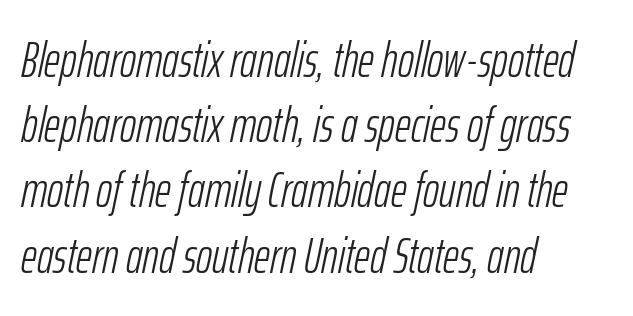
The image shows 49 px light, condensed type, italic (leaning right); set left-aligned, normal line spacing (1.33x), normal letter spacing, not underlined; low stroke contrast and a medium x-height.
